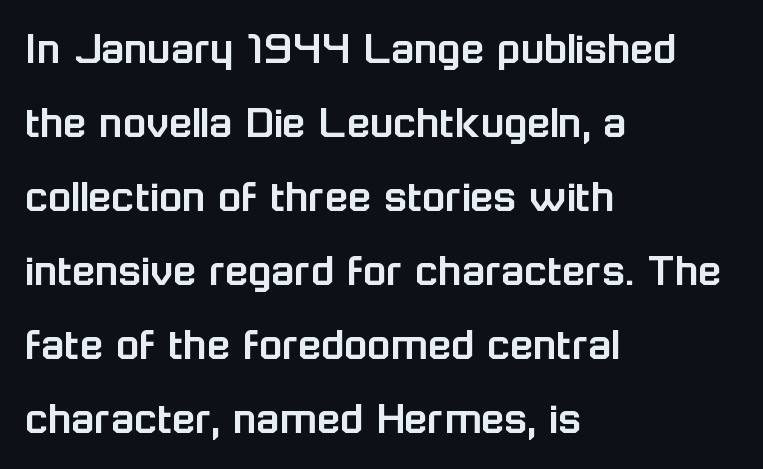
The image shows 48 px sans-serif type, upright; set left-aligned, normal line spacing (1.54x), normal letter spacing, not underlined; low stroke contrast and a medium x-height.
